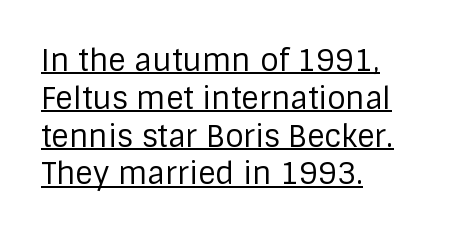
Q: Is the text bold? A: No.
Q: Is the text italic (slanted)? A: No, it is upright.
Q: Is the typeface a serif or a sans-serif typeface? A: Sans-serif.
Q: Is the text underlined? A: Yes.
Q: How is the paragraph aligned? A: Left-aligned.
Q: Is the spacing between letters normal or unusually wide? A: Normal.
Q: Is the spacing between lines tight, normal or loose? A: Normal.
Q: Width (condensed, normal, or wide)? A: Normal.
Q: Stroke contrast? A: Low.
Q: x-height? A: Large.
Q: Monospaced? A: No.
